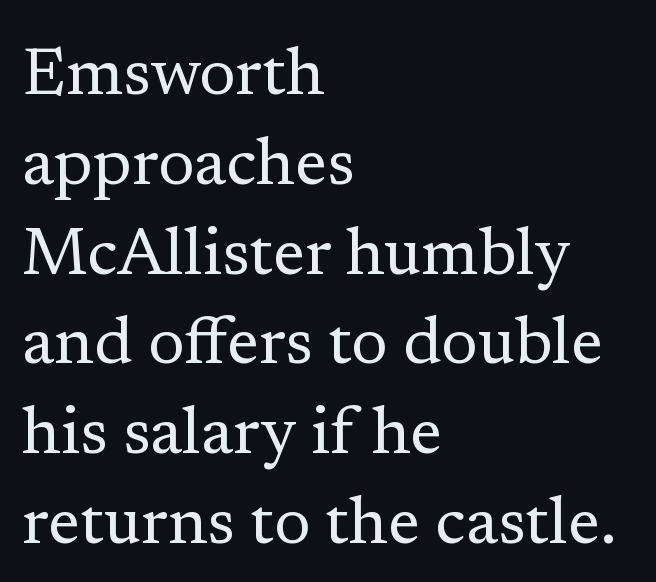
The image shows 66 px regular-weight serif type, upright; set left-aligned, normal line spacing (1.36x), normal letter spacing, not underlined; low stroke contrast and a medium x-height.
